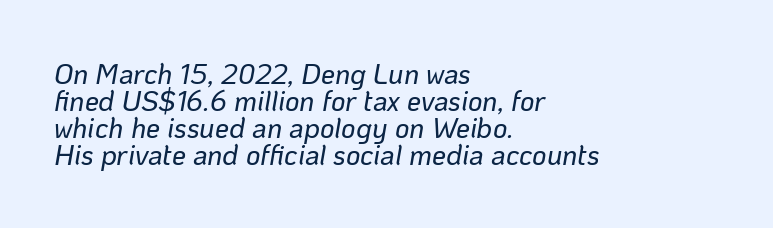
The image shows 28 px text type, italic (leaning right); set left-aligned, tight line spacing (0.97x), normal letter spacing, not underlined; low stroke contrast and a medium x-height.
